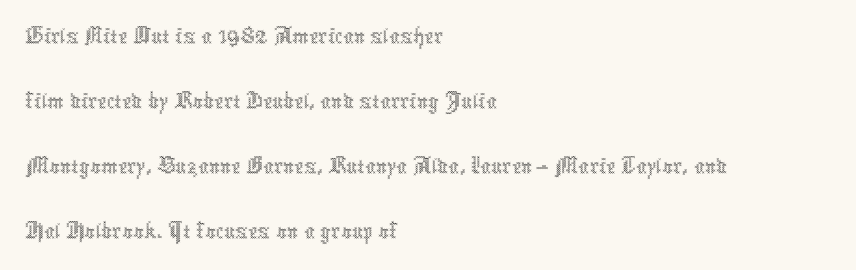
Students, note that the glyphs here touch the page at normal intervals. The compositor pushed each line to the left boundary. Each row of text sits above clean, open space. Posture: upright roman.
